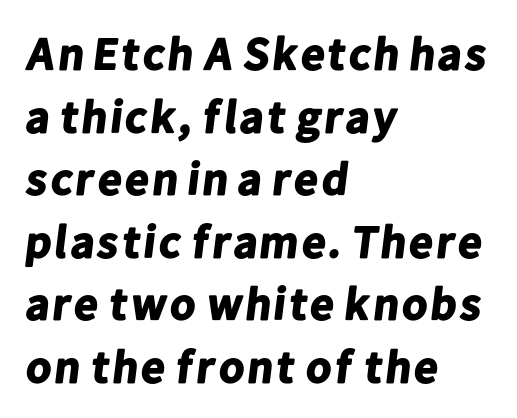
Heavy, bold letterforms. Serifs: no, the terminals of the letterforms are clean. A bare baseline throughout the passage. This sample is left-justified, so line endings fall wherever the words run out. Does extra space separate the letters? No, they use regular spacing. Whoever set this chose a conventional vertical rhythm.
